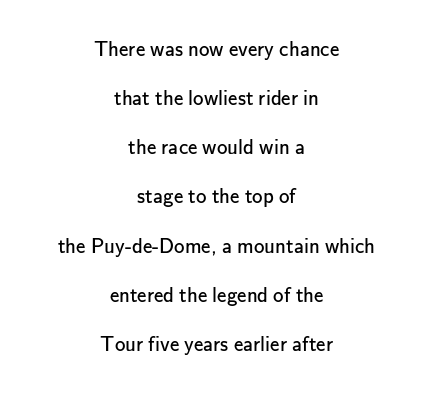
The image shows 21 px text type, upright; set centered, loose line spacing (2.34x), normal letter spacing, not underlined.
